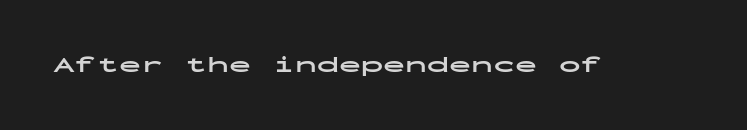
Short note: letters normally spaced. Words float on clear page, feet unadorned. The letters stand upright; this is a roman face. Heavy, bold letterforms.
